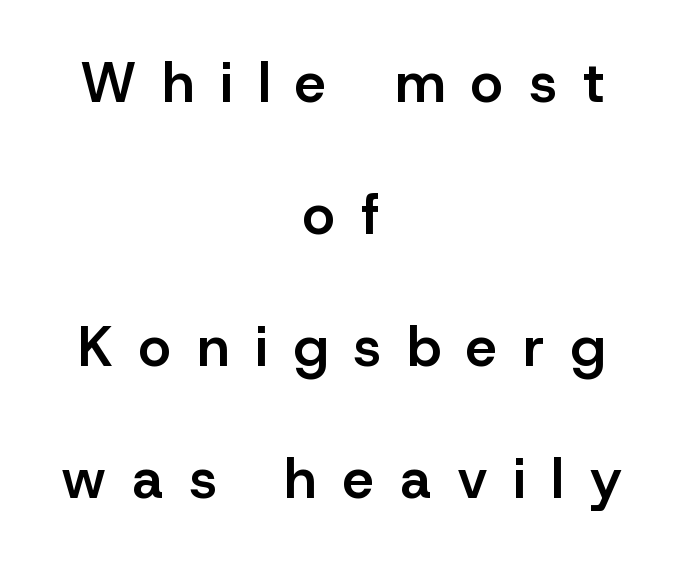
Beneath every word, the page is bare. Does extra space separate the letters? Yes, quite a lot of it. The letters are semibold — heavier than regular but short of a full bold. Leading: increased. This sample uses an upright cut, with every glyph sitting square on the baseline. The designer went with a sans here, leaving each stem footless.
